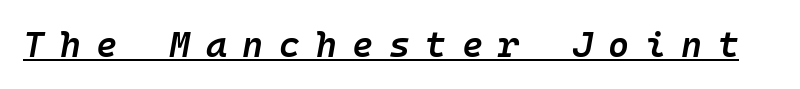
Q: Is the text bold? A: Semi-bold.
Q: Is the text italic (slanted)? A: Yes, it leans right by about 10 degrees.
Q: Is the text underlined? A: Yes.
Q: Is the spacing between letters normal or unusually wide? A: Unusually wide.
Q: Width (condensed, normal, or wide)? A: Normal.
Q: Stroke contrast? A: Low.
Q: x-height? A: Medium.
Q: Monospaced? A: Yes.
